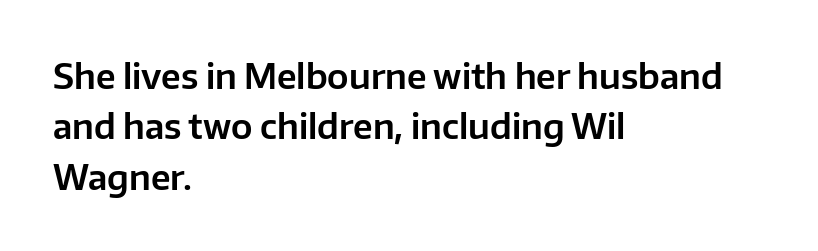
Q: Is the text italic (slanted)? A: No, it is upright.
Q: Is the typeface a serif or a sans-serif typeface? A: Sans-serif.
Q: Is the text underlined? A: No.
Q: How is the paragraph aligned? A: Left-aligned.
Q: Is the spacing between letters normal or unusually wide? A: Normal.
Q: Is the spacing between lines tight, normal or loose? A: Normal.
Q: Width (condensed, normal, or wide)? A: Normal.
Q: Stroke contrast? A: Low.
Q: x-height? A: Medium.
Q: Monospaced? A: No.
